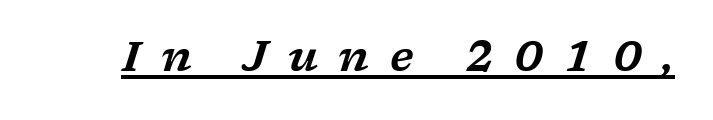
The image shows 41 px wide serif type, italic (leaning right); set unusually wide letter spacing (+0.5 em), underlined; low stroke contrast and a medium x-height.
